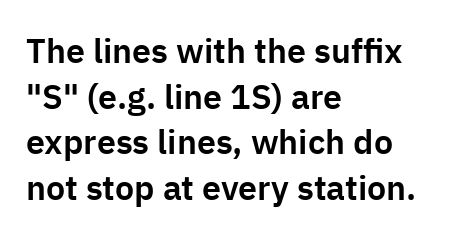
In terms of letterform style, serifs are entirely absent. These lines are set flush left with a ragged right edge. Baseline-to-baseline distance is the conventional proportion of letter height. Honestly, there is no underline to notice here at all. This sample uses an upright cut, with every glyph sitting square on the baseline.
